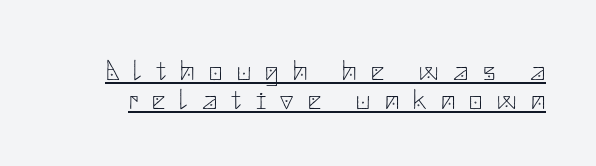
The image shows 29 px thin sans-serif type, upright; set tight line spacing (1.0x), unusually wide letter spacing (+0.5 em), underlined; low stroke contrast and a small x-height.
